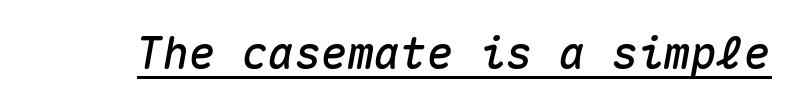
The image shows 44 px text type, italic (leaning right), monospaced; set normal letter spacing, underlined; medium stroke contrast and a medium x-height.
